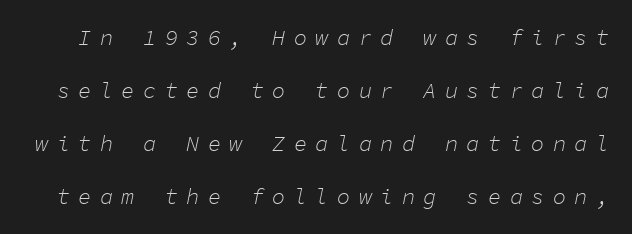
The font is comparable to plain body text, perhaps lighter. Is there much room between lines? Yes — plenty of vertical air separates them. A typesetter would call this heavily tracked-out type. The text carries the slant typical of an italic or oblique font.
